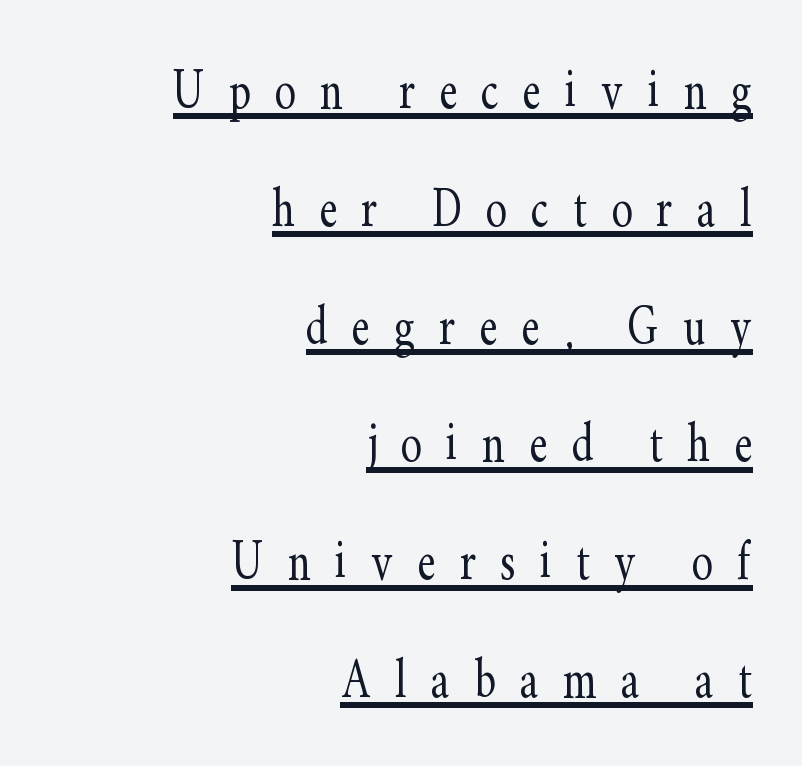
Looks like regular typesetting: each glyph gets only the width it needs. In CSS terms this would be text-align: right. Vertical strokes here are truly vertical. Is this a sans? No — the strokes have serifs. Think standard paragraph weight, or any step lighter than that.
